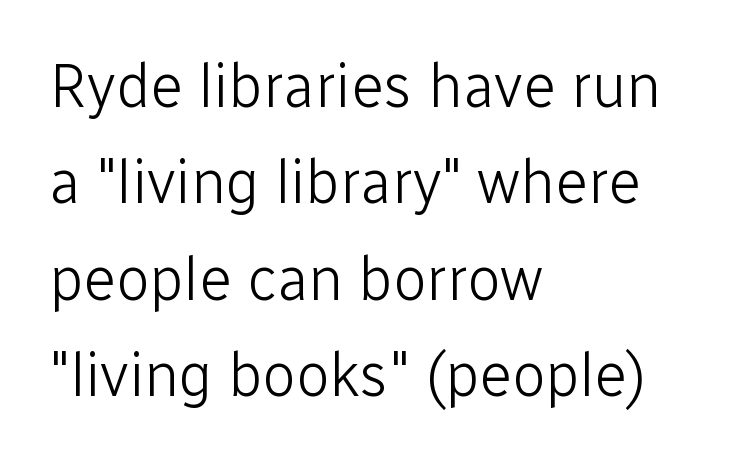
No italicization has been applied; the sample stays upright. This is sans-serif lettering, the kind often seen on screens and signage. Beneath every word, the page is bare. Glyph-to-glyph distance matches everyday printed text. The paragraph shown leans on its left margin. Interline gaps are of average width in this sample.
